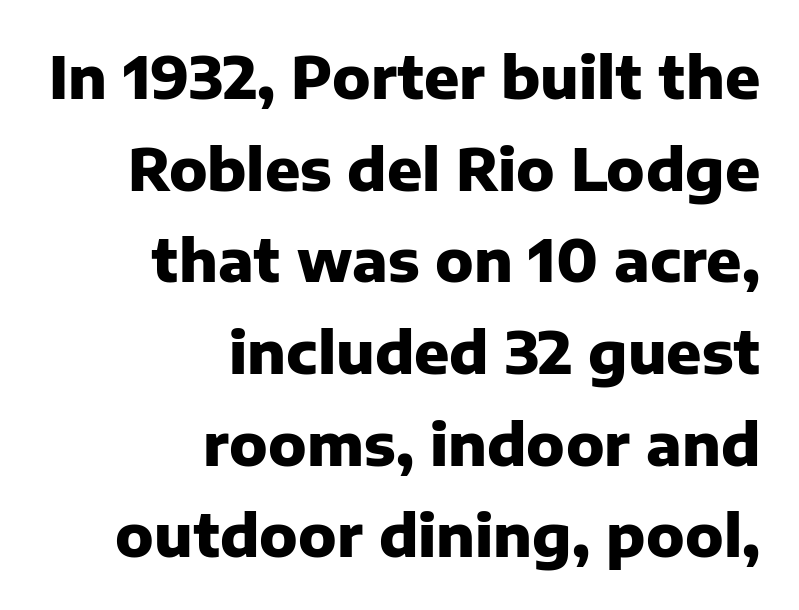
The image shows 58 px heavy sans-serif type, upright; set right-aligned, normal line spacing (1.58x), normal letter spacing, not underlined; low stroke contrast and a medium x-height.
